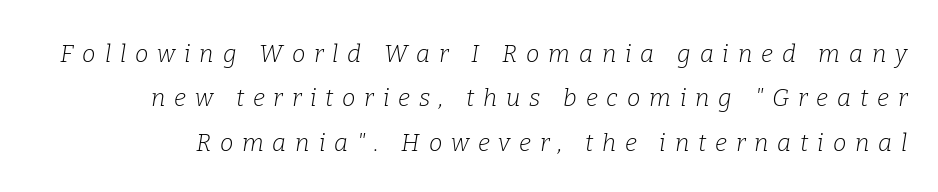
{"italic": "yes", "lean": "right", "slant_degrees": 9, "bold": "no", "underline": "no", "line_spacing_ratio": 1.85, "letter_spacing": "wide", "letter_spacing_em": 0.37, "glyph_px": 24}
